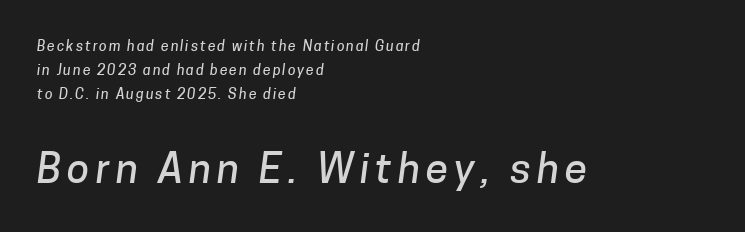
{"serif": "no", "width": "normal", "stroke_contrast": "low", "x_height": "medium", "monospaced": "no", "underline": "no", "align": "left", "line_spacing_ratio": 1.73, "larger_block": "second", "size_ratio": 2.93, "glyph_px": 41}
